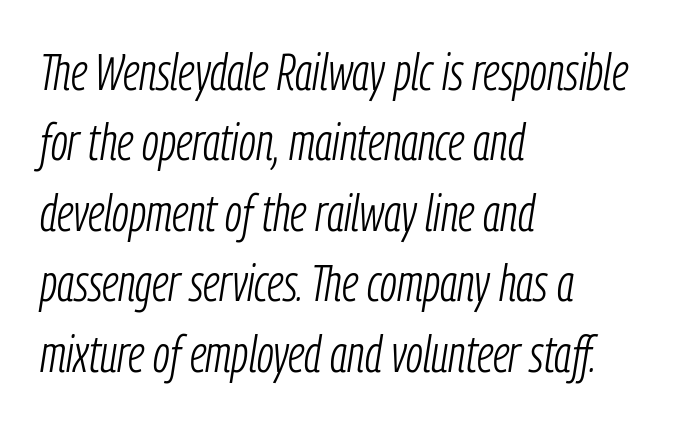
Q: Is the text bold? A: No.
Q: Is the text italic (slanted)? A: Yes, it leans right by about 9 degrees.
Q: Is the text underlined? A: No.
Q: How is the paragraph aligned? A: Left-aligned.
Q: Is the spacing between letters normal or unusually wide? A: Normal.
Q: Is the spacing between lines tight, normal or loose? A: Normal.
Q: Width (condensed, normal, or wide)? A: Condensed.
Q: Stroke contrast? A: Low.
Q: x-height? A: Medium.
Q: Monospaced? A: No.
